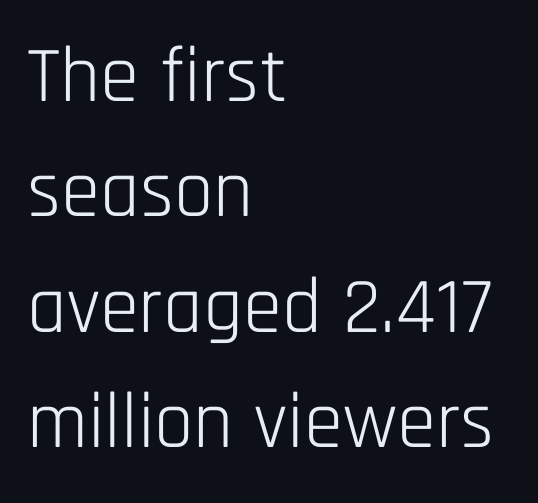
Q: Is the text bold? A: No.
Q: Is the text italic (slanted)? A: No, it is upright.
Q: Is the typeface a serif or a sans-serif typeface? A: Sans-serif.
Q: Is the text underlined? A: No.
Q: How is the paragraph aligned? A: Left-aligned.
Q: Is the spacing between letters normal or unusually wide? A: Normal.
Q: Is the spacing between lines tight, normal or loose? A: Normal.
Q: Width (condensed, normal, or wide)? A: Condensed.
Q: Stroke contrast? A: Low.
Q: x-height? A: Large.
Q: Monospaced? A: No.
